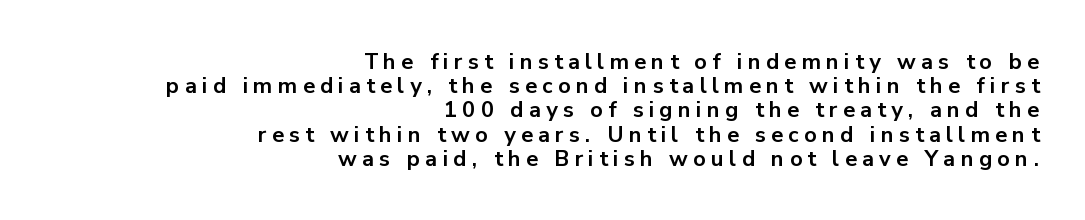
{"italic": "no", "bold": "yes", "underline": "no", "align": "right", "line_spacing": "tight", "line_spacing_ratio": 1.1, "letter_spacing": "wide", "letter_spacing_em": 0.24, "glyph_px": 22}
